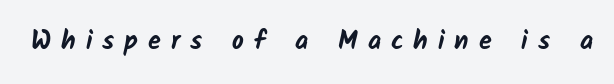
The image shows 26 px bold type; set unusually wide letter spacing (+0.38 em), not underlined.
